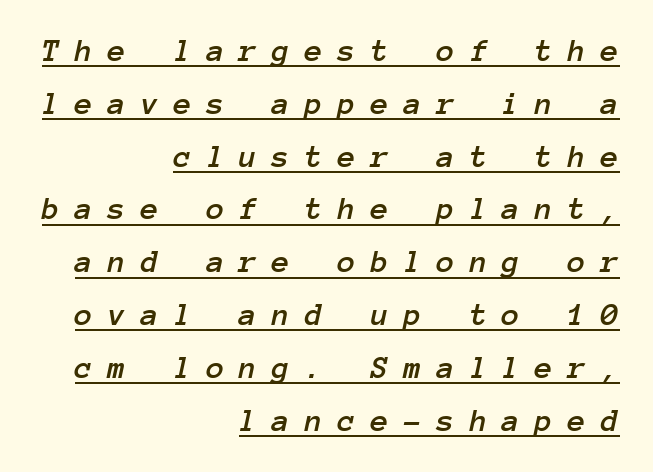
All the whitespace from short lines collects on the left. Note the uniform advance width — an 'i' takes as much space as an 'm'. Honestly, the row spacing looks completely unremarkable. In terms of letterspacing, this is a distinctly airy, spread setting.
